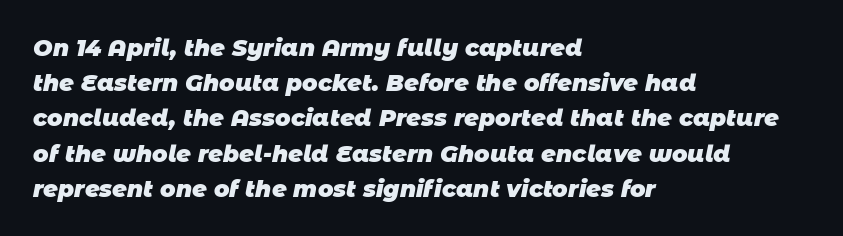
{"bold": "yes", "underline": "no", "align": "left", "line_spacing": "normal", "line_spacing_ratio": 1.53, "letter_spacing": "normal", "letter_spacing_em": 0.0, "glyph_px": 23}
